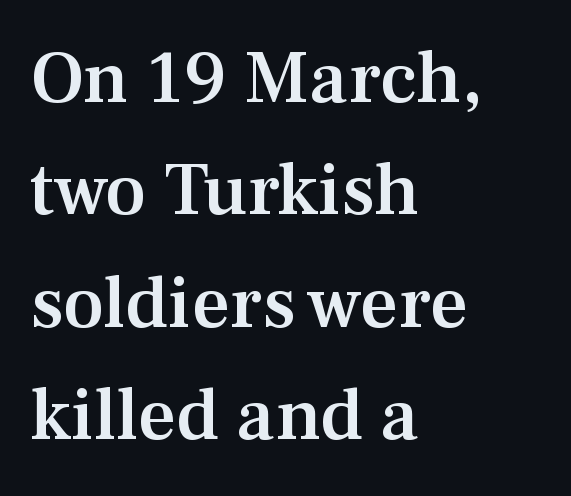
Q: Is the text bold? A: Semi-bold.
Q: Is the text italic (slanted)? A: No, it is upright.
Q: Is the typeface a serif or a sans-serif typeface? A: Serif.
Q: Is the text underlined? A: No.
Q: How is the paragraph aligned? A: Left-aligned.
Q: Is the spacing between letters normal or unusually wide? A: Normal.
Q: Is the spacing between lines tight, normal or loose? A: Normal.
Q: Width (condensed, normal, or wide)? A: Normal.
Q: Stroke contrast? A: Medium.
Q: x-height? A: Medium.
Q: Monospaced? A: No.
